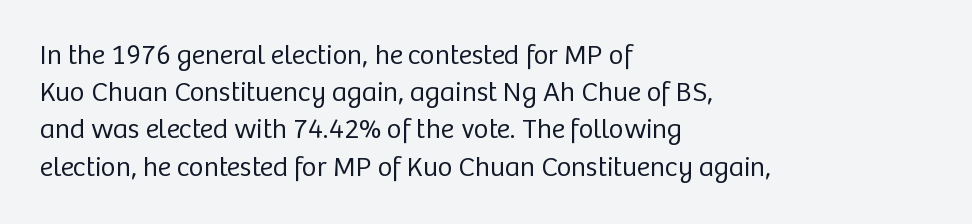
{"serif": "no", "italic": "no", "bold": "no", "weight": "regular", "width": "normal", "stroke_contrast": "low", "x_height": "medium", "monospaced": "no", "underline": "no", "align": "left", "line_spacing": "normal", "line_spacing_ratio": 1.33, "letter_spacing": "normal", "letter_spacing_em": 0.0, "glyph_px": 28}
